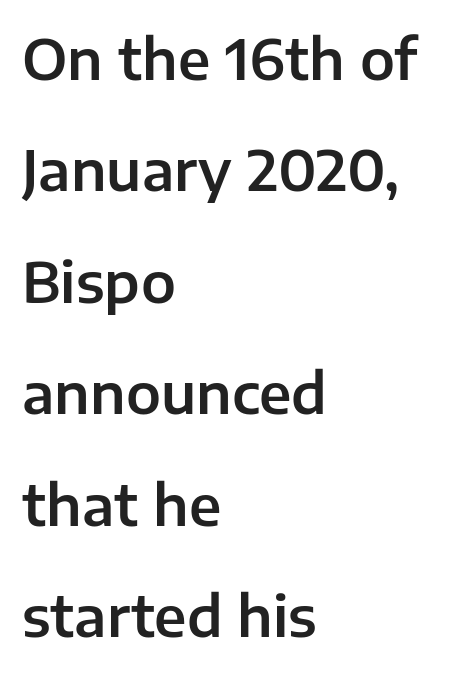
Q: Is the text italic (slanted)? A: No, it is upright.
Q: Is the typeface a serif or a sans-serif typeface? A: Sans-serif.
Q: Is the text underlined? A: No.
Q: How is the paragraph aligned? A: Left-aligned.
Q: Is the spacing between letters normal or unusually wide? A: Normal.
Q: Is the spacing between lines tight, normal or loose? A: Loose.
Q: Width (condensed, normal, or wide)? A: Normal.
Q: Stroke contrast? A: Low.
Q: x-height? A: Medium.
Q: Monospaced? A: No.
